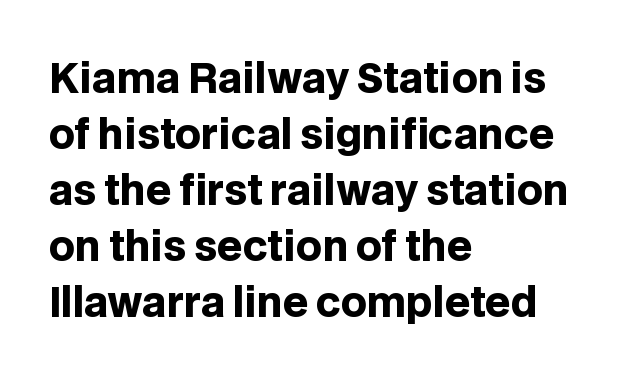
Q: Is the text bold? A: Yes.
Q: Is the text italic (slanted)? A: No, it is upright.
Q: Is the typeface a serif or a sans-serif typeface? A: Sans-serif.
Q: Is the text underlined? A: No.
Q: How is the paragraph aligned? A: Left-aligned.
Q: Is the spacing between letters normal or unusually wide? A: Normal.
Q: Is the spacing between lines tight, normal or loose? A: Normal.
Q: Width (condensed, normal, or wide)? A: Normal.
Q: Stroke contrast? A: Low.
Q: x-height? A: Large.
Q: Monospaced? A: No.
